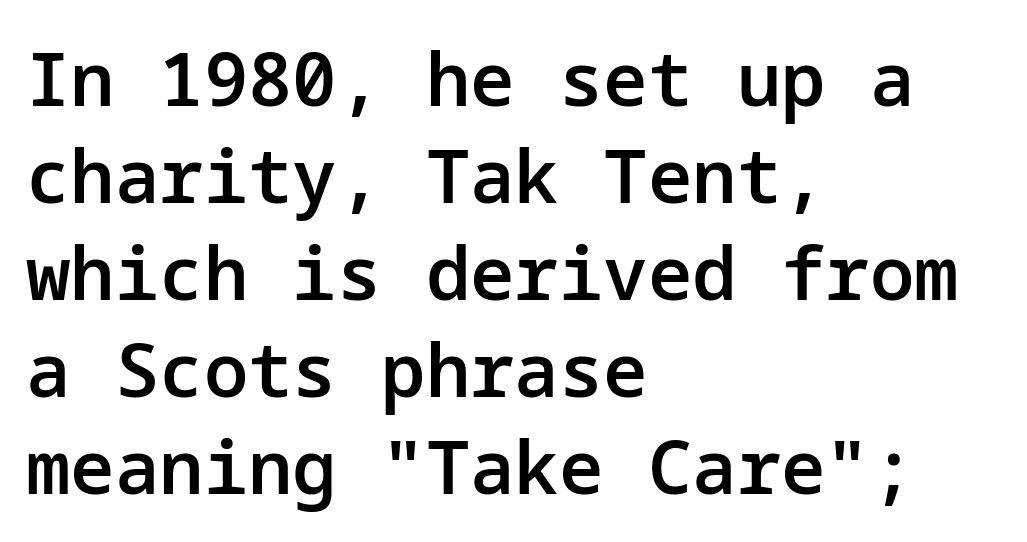
The image shows 74 px semibold sans-serif type, upright; set left-aligned, normal line spacing (1.31x), normal letter spacing, not underlined; low stroke contrast and a medium x-height.
